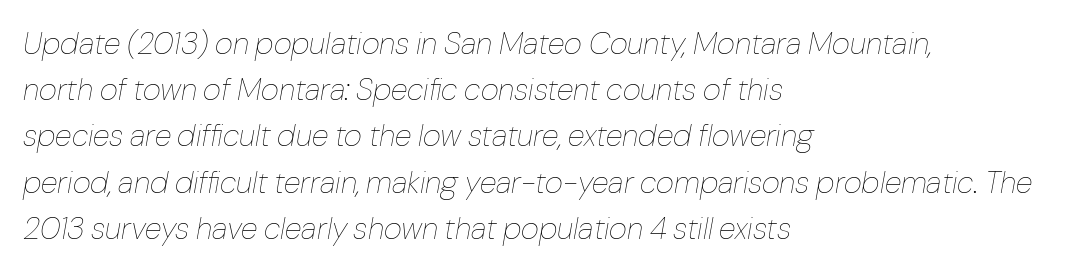
Q: Is the text bold? A: No.
Q: Is the text italic (slanted)? A: Yes, it leans right by about 10 degrees.
Q: Is the text underlined? A: No.
Q: How is the paragraph aligned? A: Left-aligned.
Q: Is the spacing between letters normal or unusually wide? A: Normal.
Q: Is the spacing between lines tight, normal or loose? A: Normal.
Q: Width (condensed, normal, or wide)? A: Normal.
Q: Stroke contrast? A: Low.
Q: x-height? A: Medium.
Q: Monospaced? A: No.
